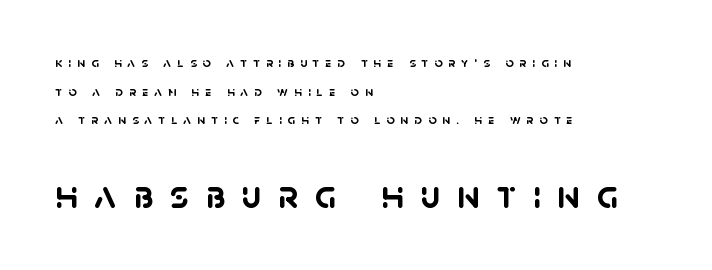
The image shows 40 px semibold sans-serif type; set left-aligned, loose line spacing (2.05x), unusually wide letter spacing (+0.42 em), not underlined; the second (bottom) block is 2.86x larger; low stroke contrast and a large x-height.
